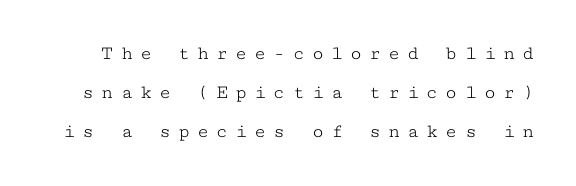
Q: Is the text bold? A: No.
Q: Is the text italic (slanted)? A: No, it is upright.
Q: Is the text underlined? A: No.
Q: Is the spacing between letters normal or unusually wide? A: Unusually wide.
Q: Is the spacing between lines tight, normal or loose? A: Loose.
